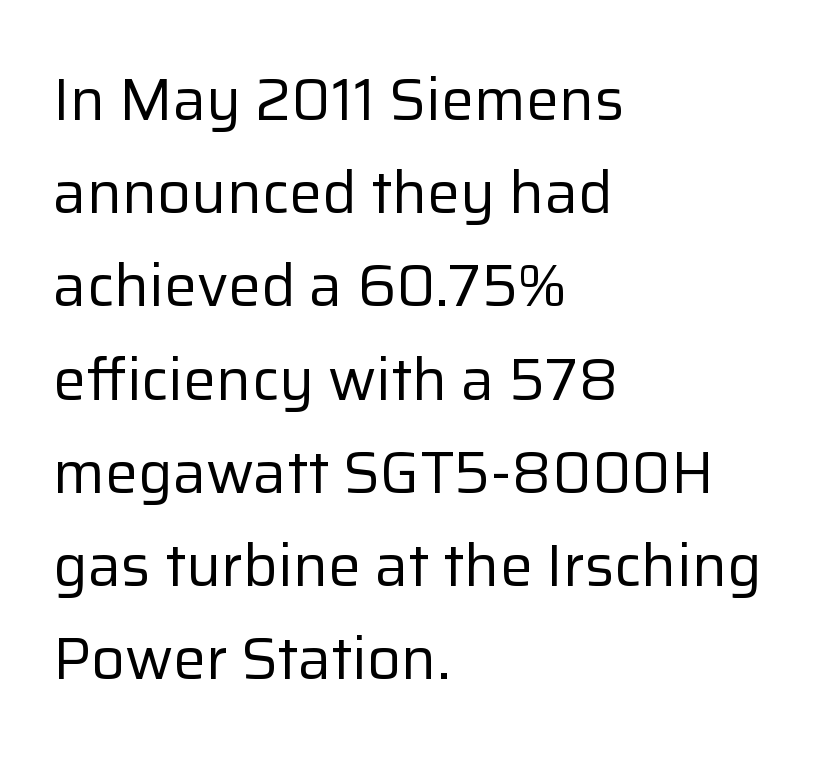
Q: Is the text bold? A: No.
Q: Is the text italic (slanted)? A: No, it is upright.
Q: Is the typeface a serif or a sans-serif typeface? A: Sans-serif.
Q: Is the text underlined? A: No.
Q: How is the paragraph aligned? A: Left-aligned.
Q: Is the spacing between letters normal or unusually wide? A: Normal.
Q: Is the spacing between lines tight, normal or loose? A: Normal.
Q: Width (condensed, normal, or wide)? A: Normal.
Q: Stroke contrast? A: Low.
Q: x-height? A: Medium.
Q: Monospaced? A: No.
